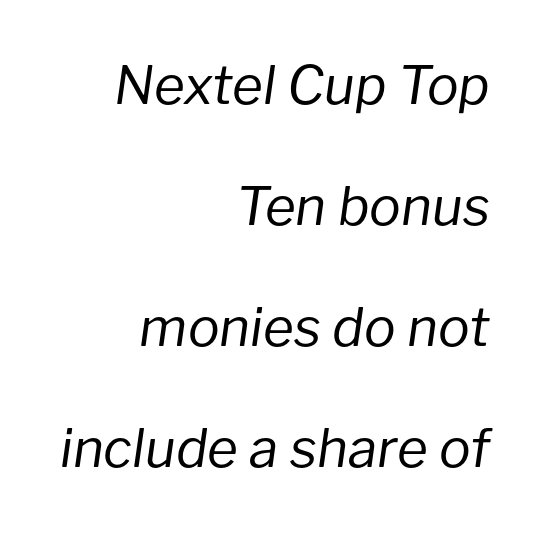
{"italic": "yes", "lean": "right", "slant_degrees": 8, "bold": "no", "weight": "regular", "width": "normal", "stroke_contrast": "low", "x_height": "medium", "monospaced": "no", "underline": "no", "align": "right", "line_spacing": "loose", "line_spacing_ratio": 2.28, "letter_spacing": "normal", "letter_spacing_em": 0.0, "glyph_px": 53}
